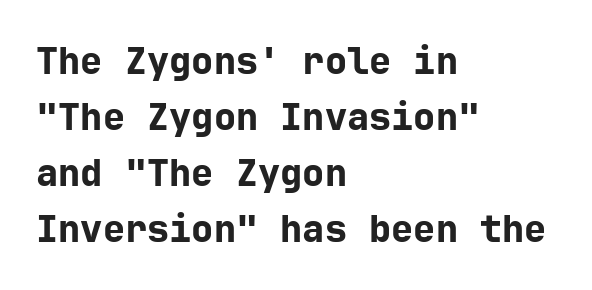
The rows are spaced the way most documents space them. A typesetter would mark this as roman, not italic. These lines carry a lot of weight — the face is fully bold. Here the glyphs are tracked normally, forming tight word shapes. Every row of glyphs begins at an identical x-position on the left. The gap between lines stays unmarked.
